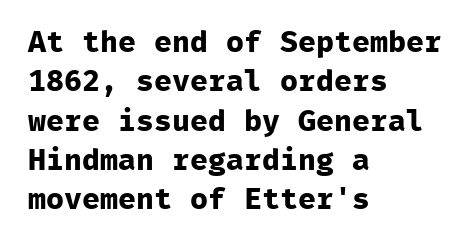
Plenty of ink on the page — the face is bold. Horizontal alignment here is leftward, the default for most running prose. The rendering uses a moderate line-height, typical for paragraphs. No italicization has been applied; the sample stays upright. Any mark beneath the type? The region is blank.
